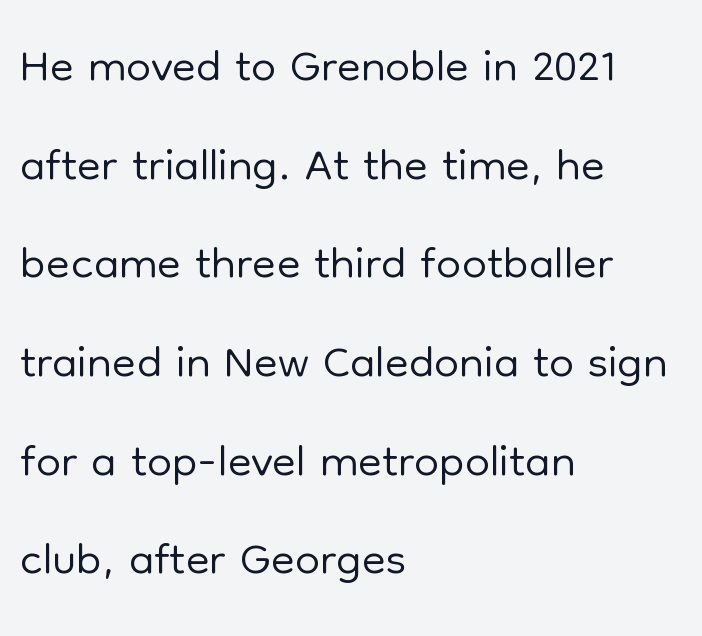
The image shows 70 px light sans-serif type, upright; set left-aligned, normal line spacing (1.41x), normal letter spacing, not underlined; low stroke contrast and a medium x-height.
